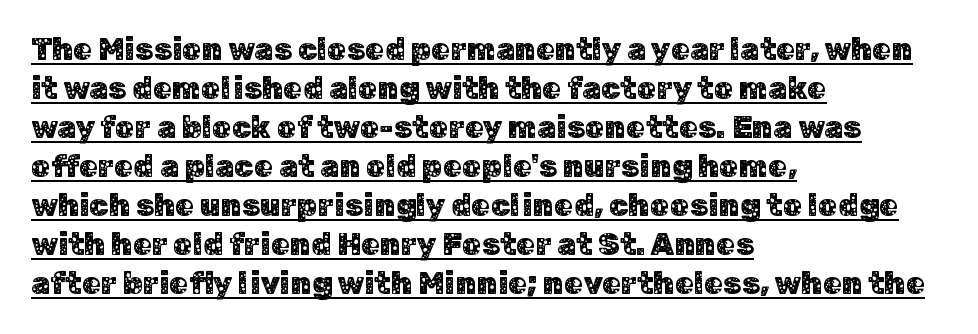
The image shows 31 px sans-serif type, upright; set left-aligned, normal line spacing (1.26x), normal letter spacing, underlined; low stroke contrast and a medium x-height.
